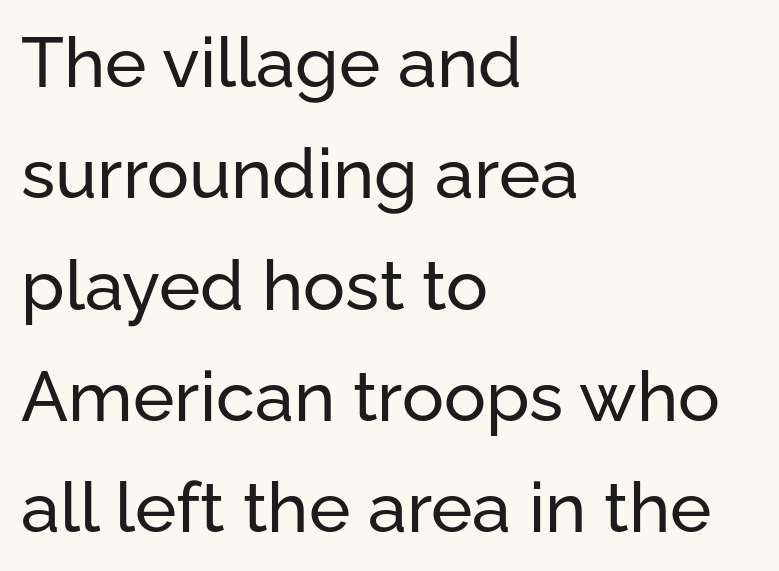
A typesetter would call this zero additional tracking. Plain, unruled lines of type. The lines sit at an ordinary, default distance from one another. Is this a fixed-width face? No — the glyphs have proportional, varying widths. Notice how the passage keeps a crisp vertical edge on the left only. These lines were composed using upright roman letters.
